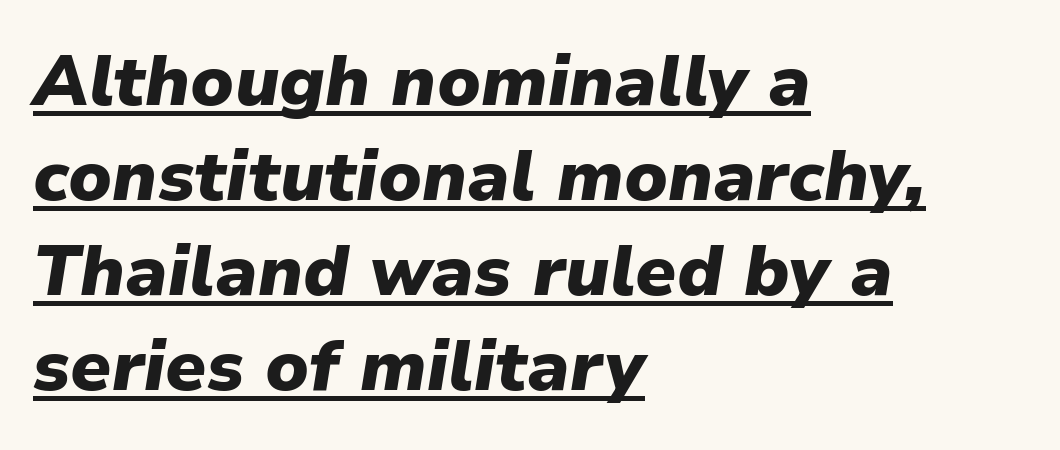
The image shows 71 px heavy type, italic (leaning right); set left-aligned, normal line spacing (1.34x), normal letter spacing, underlined; low stroke contrast and a medium x-height.
